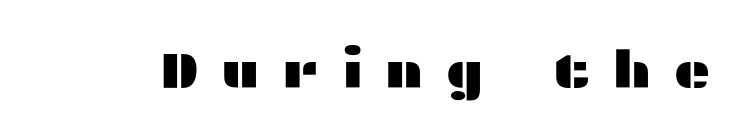
There is plenty of visible air inserted between adjacent glyphs. I'd call this a sans setting — the letters go barefoot. Descender tails drop into unmarked territory. These lines are rendered in a variable-pitch font.
